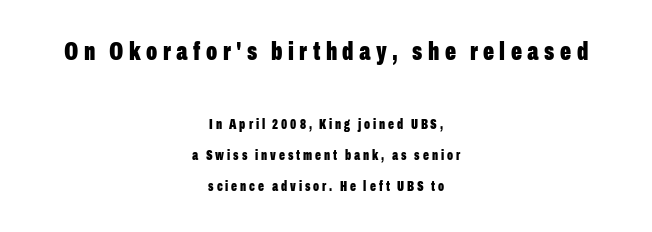
{"italic": "no", "bold": "yes", "underline": "no", "align": "center", "line_spacing": "loose", "line_spacing_ratio": 2.23, "letter_spacing": "wide", "letter_spacing_em": 0.21, "larger_block": "first", "size_ratio": 1.86, "glyph_px": 26}
